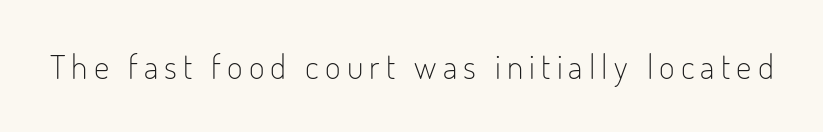
You could not count columns in this text — the font is proportionally spaced. The glyphs in this specimen are sans serif. Do the letters lean? They stand straight. The characters are drawn with everyday or finer stroke widths. Bare-footed words on every line.
